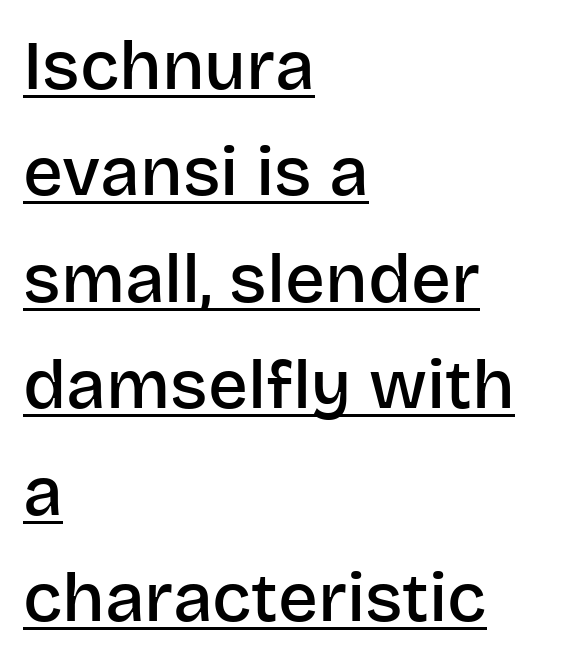
{"serif": "no", "italic": "no", "bold": "semi", "weight": "semibold", "width": "normal", "stroke_contrast": "low", "x_height": "large", "monospaced": "no", "underline": "yes", "align": "left", "line_spacing": "normal", "line_spacing_ratio": 1.52, "letter_spacing": "normal", "letter_spacing_em": 0.0, "glyph_px": 70}
